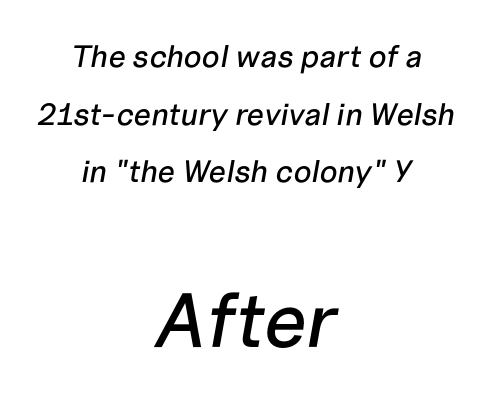
The image shows 77 px text type, italic (leaning right); set centered, line spacing 1.86x, normal letter spacing, not underlined; the second (bottom) block is 2.48x larger; low stroke contrast and a medium x-height.
